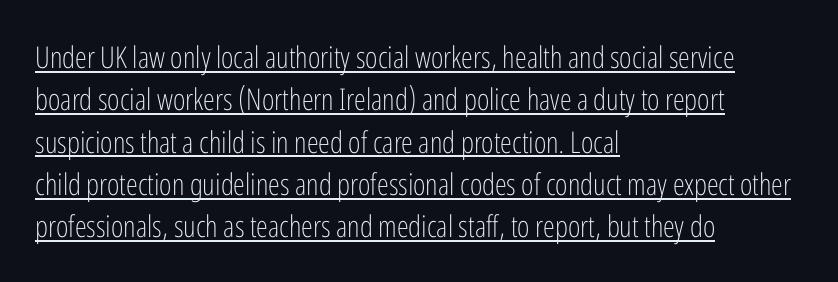
{"serif": "no", "italic": "no", "bold": "no", "weight": "light", "width": "condensed", "stroke_contrast": "low", "x_height": "medium", "monospaced": "no", "underline": "yes", "align": "left", "line_spacing": "normal", "line_spacing_ratio": 1.41, "letter_spacing": "normal", "letter_spacing_em": 0.0, "glyph_px": 30}
